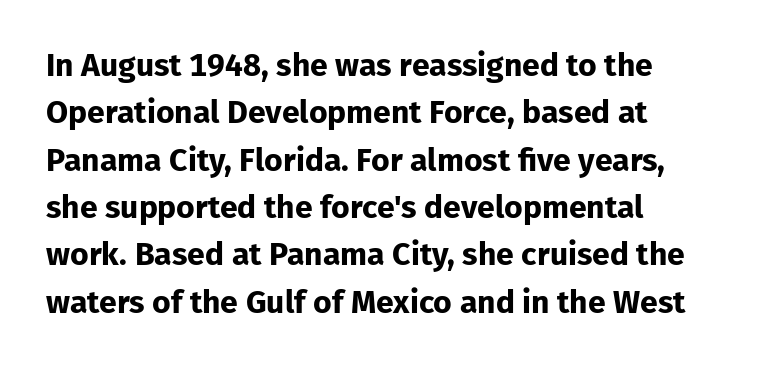
{"serif": "no", "italic": "no", "bold": "yes", "weight": "bold", "width": "normal", "stroke_contrast": "low", "x_height": "medium", "monospaced": "no", "underline": "no", "align": "left", "line_spacing": "normal", "line_spacing_ratio": 1.48, "letter_spacing": "normal", "letter_spacing_em": 0.0, "glyph_px": 32}
